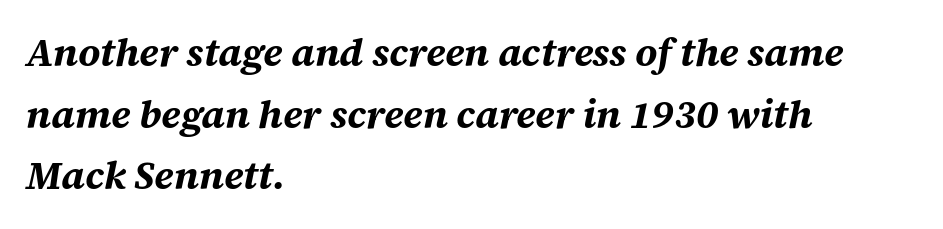
Here the designer chose a conventional face with non-uniform glyph widths. Decoration check: the copy has no underline. These words are printed bold, with thick strokes throughout. Tracking here is standard; glyphs follow each other at the usual distance. The text carries the slant typical of an italic or oblique font.
